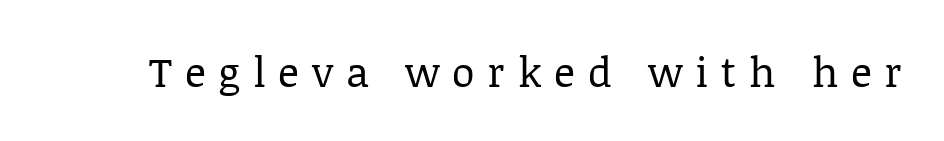
The image shows 41 px regular-weight serif type, upright; set unusually wide letter spacing (+0.31 em), not underlined; low stroke contrast and a large x-height.
